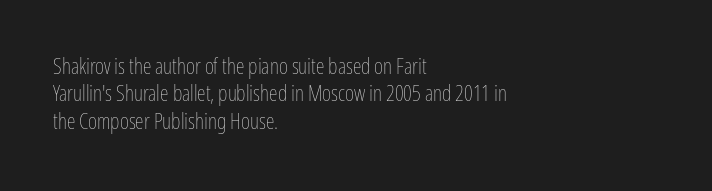
The image shows 22 px text type, upright; set left-aligned, normal line spacing (1.25x), normal letter spacing, not underlined.
